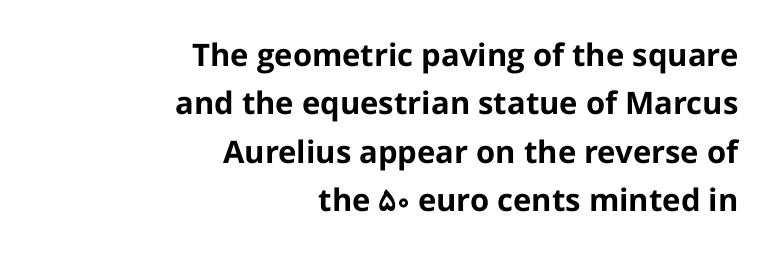
Does the type have serifs? No, each stem ends abruptly. The text block is weighted toward the right margin, trailing off unevenly leftward. When letters stand straight like this, we call the style roman or upright. These words are printed bold, with thick strokes throughout. Nothing unusual about the tracking: characters are spaced as the font intends. Is this a fixed-width face? No — the glyphs have proportional, varying widths.
